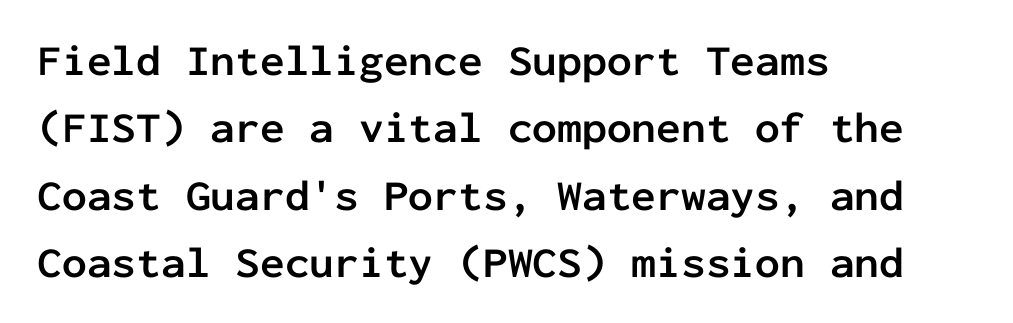
Q: Is the text bold? A: Yes.
Q: Is the text italic (slanted)? A: No, it is upright.
Q: Is the typeface a serif or a sans-serif typeface? A: Sans-serif.
Q: Is the text underlined? A: No.
Q: How is the paragraph aligned? A: Left-aligned.
Q: Is the spacing between letters normal or unusually wide? A: Normal.
Q: Is the spacing between lines tight, normal or loose? A: Normal.
Q: Width (condensed, normal, or wide)? A: Normal.
Q: Stroke contrast? A: Low.
Q: x-height? A: Medium.
Q: Monospaced? A: Yes.
